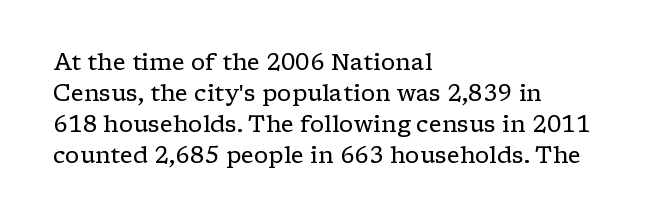
Posture: upright roman. The ragged edge is on the right, which tells us the setting is flush left. Reading down the column, the eye jumps a familiar distance to each next line. The specimen omits any rule beneath the text block's lines. The face looks like a standard text weight, possibly lighter.
